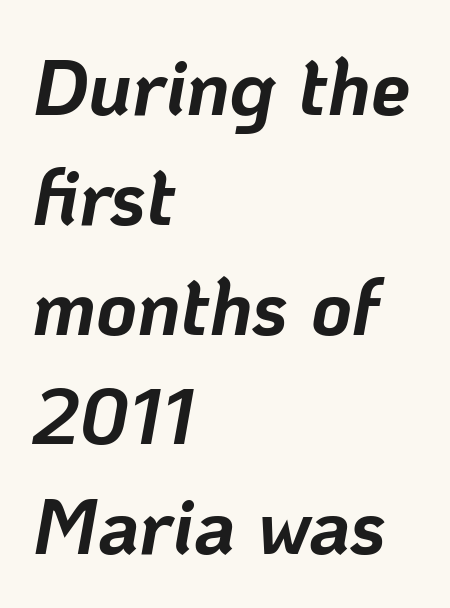
The image shows 79 px bold type, italic (leaning right); set left-aligned, normal line spacing (1.39x), normal letter spacing, not underlined; low stroke contrast and a medium x-height.
